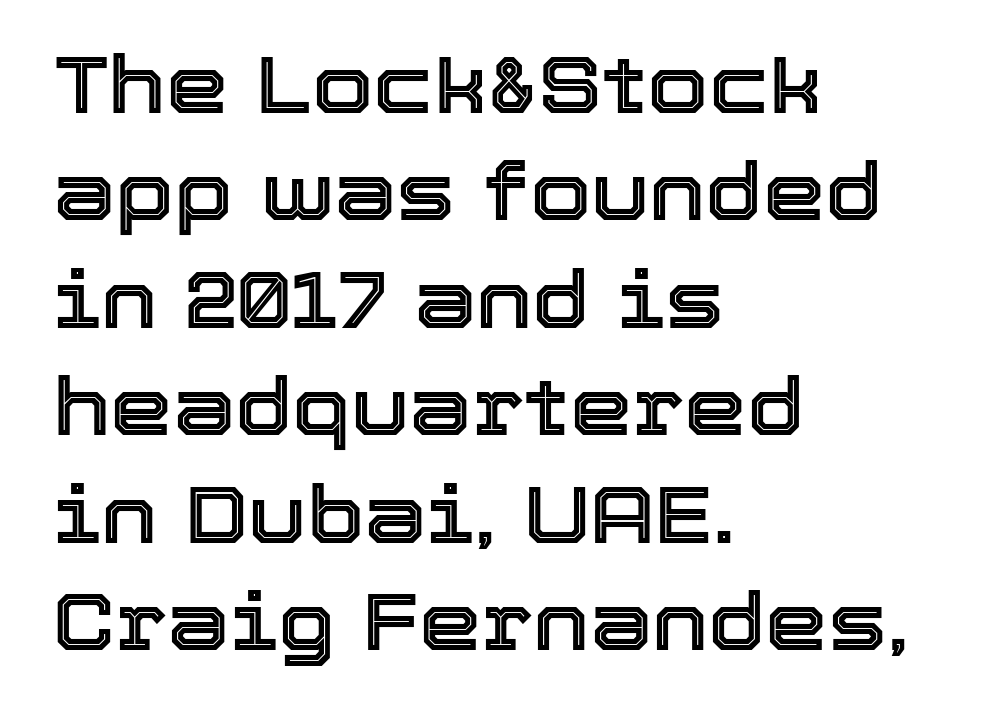
Q: Is the text italic (slanted)? A: No, it is upright.
Q: Is the text underlined? A: No.
Q: How is the paragraph aligned? A: Left-aligned.
Q: Is the spacing between letters normal or unusually wide? A: Normal.
Q: Is the spacing between lines tight, normal or loose? A: Normal.
Q: Width (condensed, normal, or wide)? A: Normal.
Q: x-height? A: Medium.
Q: Monospaced? A: No.
